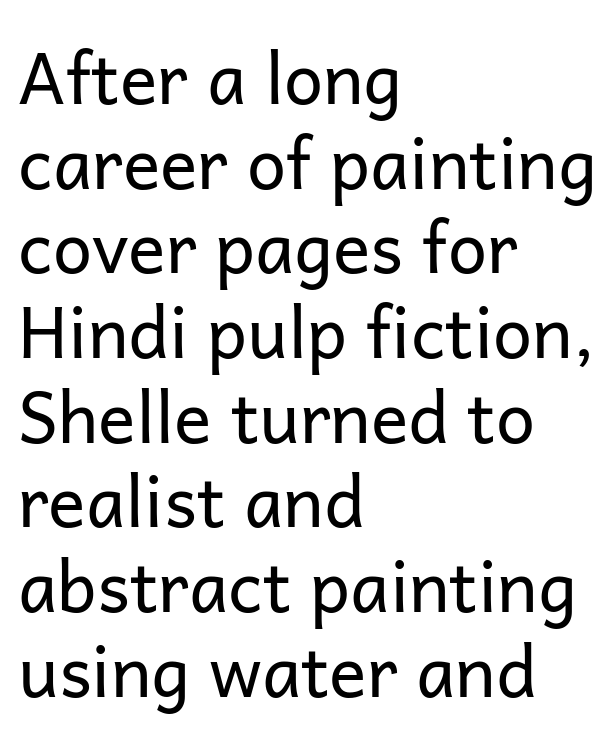
Q: Is the text bold? A: No.
Q: Is the text italic (slanted)? A: No, it is upright.
Q: Is the typeface a serif or a sans-serif typeface? A: Sans-serif.
Q: Is the text underlined? A: No.
Q: How is the paragraph aligned? A: Left-aligned.
Q: Is the spacing between letters normal or unusually wide? A: Normal.
Q: Width (condensed, normal, or wide)? A: Normal.
Q: Stroke contrast? A: Low.
Q: x-height? A: Medium.
Q: Monospaced? A: No.
